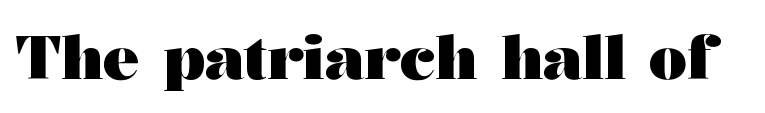
Is this a fixed-width face? No — the glyphs have proportional, varying widths. Pretty heavy lettering here — definitely bold. Old-style or modern, the face here clearly has serifs. Do the letters lean? They stand straight. Tracking here is standard; glyphs follow each other at the usual distance.
